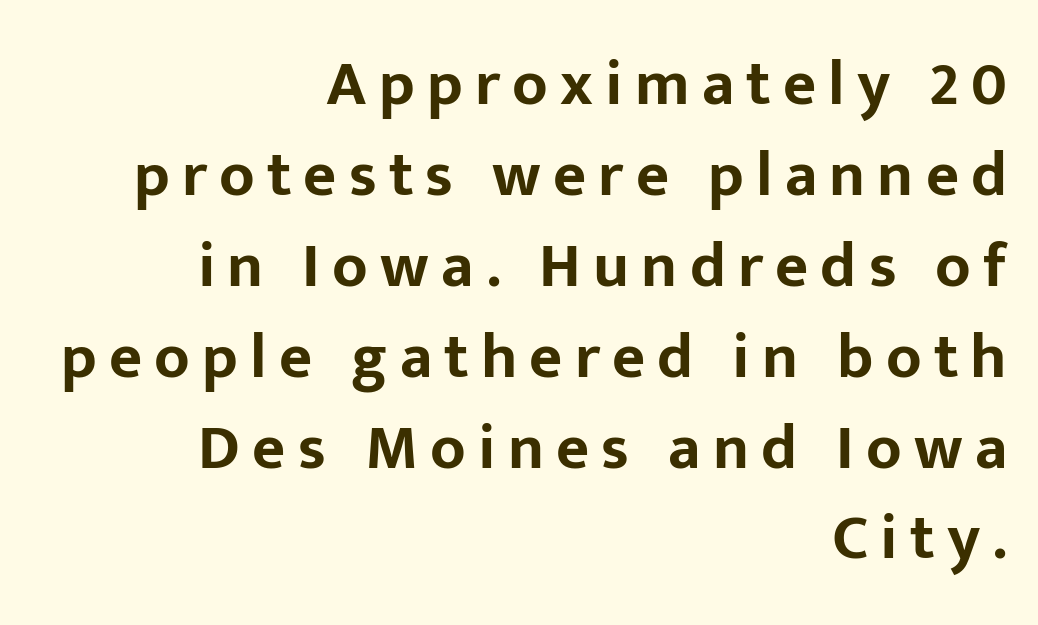
The image shows 64 px bold sans-serif type, upright; set right-aligned, normal line spacing (1.42x), not underlined; low stroke contrast and a medium x-height.
